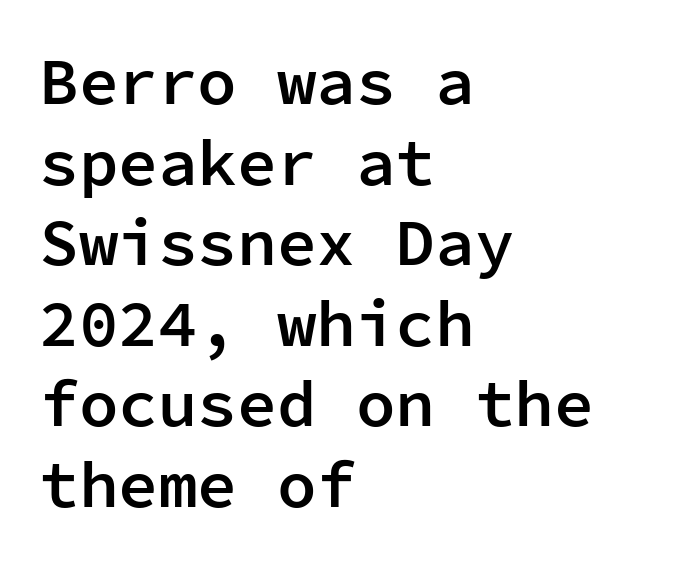
The image shows 66 px semibold sans-serif type, upright, monospaced; set left-aligned, line spacing 1.22x, normal letter spacing, not underlined; low stroke contrast and a medium x-height.
